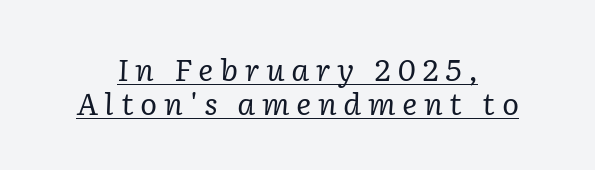
Q: Is the text bold? A: No.
Q: Is the text italic (slanted)? A: Yes, it leans right by about 2 degrees.
Q: Is the typeface a serif or a sans-serif typeface? A: Serif.
Q: Is the text underlined? A: Yes.
Q: How is the paragraph aligned? A: Centered.
Q: Is the spacing between letters normal or unusually wide? A: Unusually wide.
Q: Width (condensed, normal, or wide)? A: Normal.
Q: Stroke contrast? A: Low.
Q: x-height? A: Medium.
Q: Monospaced? A: No.
